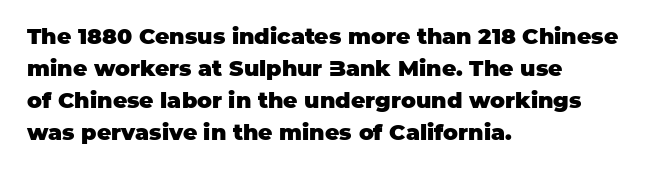
The image shows 22 px bold type, upright; set left-aligned, normal line spacing (1.46x), normal letter spacing, not underlined.
